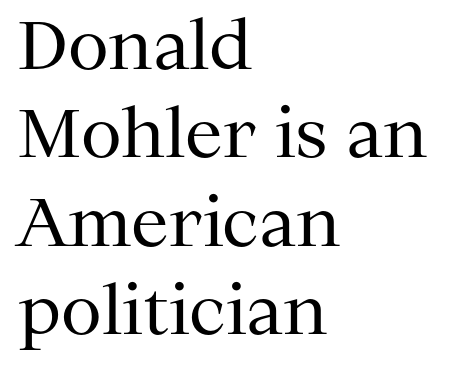
The block of text has a typical density, with ordinary space between rows. The font's upright variant was chosen for this text. Alignment: flush left. Observe the serifs anchoring each vertical stroke in this sample.
